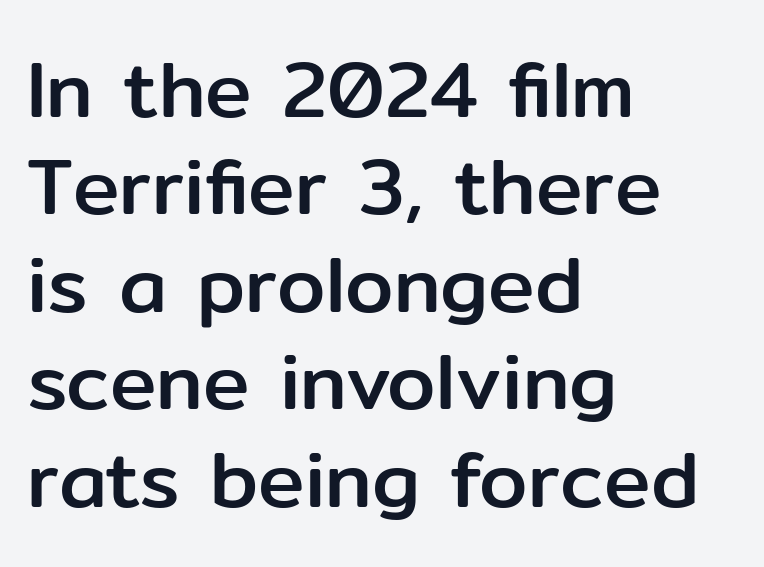
Anything drawn beneath the words? Only blank space. Every row of glyphs begins at an identical x-position on the left. This sample uses plain, unmodified letter spacing. This is roman type, the default non-slanted kind.
